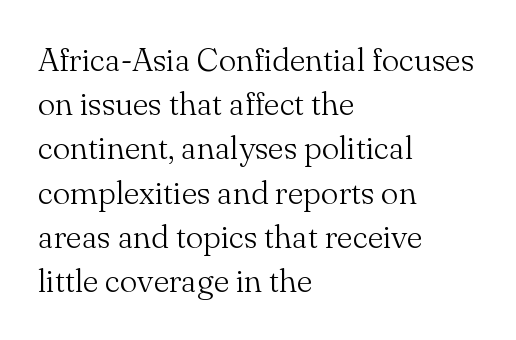
{"serif": "yes", "italic": "no", "bold": "no", "weight": "light", "width": "normal", "stroke_contrast": "medium", "x_height": "small", "monospaced": "no", "underline": "no", "align": "left", "line_spacing": "normal", "line_spacing_ratio": 1.34, "letter_spacing": "normal", "letter_spacing_em": 0.0, "glyph_px": 33}
